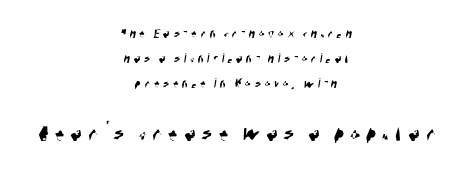
The image shows 24 px text type; set centered, line spacing 1.8x, unusually wide letter spacing (+0.25 em), not underlined; the second (bottom) block is 1.71x larger.
